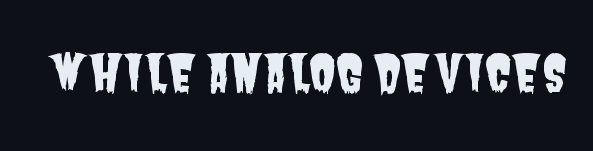
The characters display no serif detailing; their extremities are plain. You could not count columns in this text — the font is proportionally spaced. Here the glyphs are tracked normally, forming tight word shapes. Each row of text sits above clean, open space.
